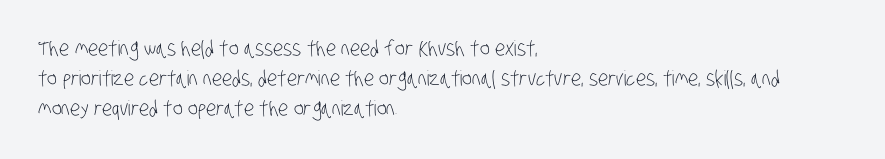
Quick note: interline space is typical. No heavy texture on the line: the type isn't bold. In CSS terms this would be text-align: left. The tracking reads as untouched default to a designer's eye. The string is rendered with underlining switched off.
